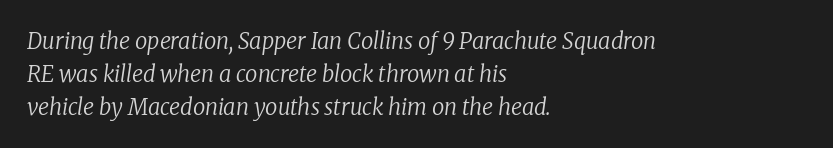
The zone under the glyphs is completely vacant. The font's italic variant was chosen for this text. Successive baselines arrive at the customary interval. These glyphs show unthickened strokes, regular width or finer. Is the block centered? No — it sits flush against the left margin.
